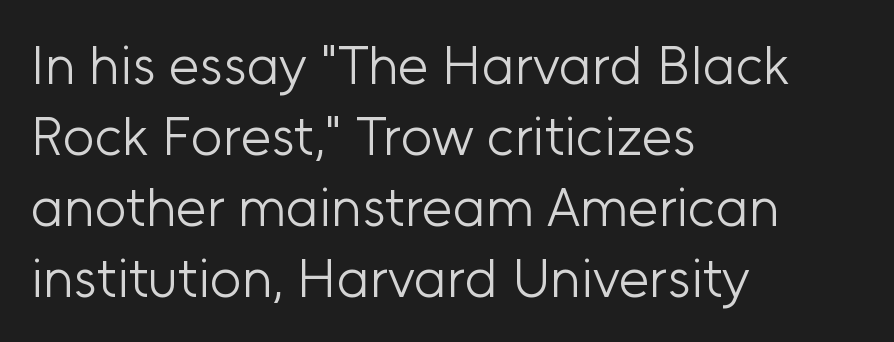
Q: Is the text bold? A: No.
Q: Is the text italic (slanted)? A: No, it is upright.
Q: Is the typeface a serif or a sans-serif typeface? A: Sans-serif.
Q: Is the text underlined? A: No.
Q: How is the paragraph aligned? A: Left-aligned.
Q: Is the spacing between letters normal or unusually wide? A: Normal.
Q: Is the spacing between lines tight, normal or loose? A: Normal.
Q: Width (condensed, normal, or wide)? A: Normal.
Q: Stroke contrast? A: Low.
Q: x-height? A: Medium.
Q: Monospaced? A: No.
